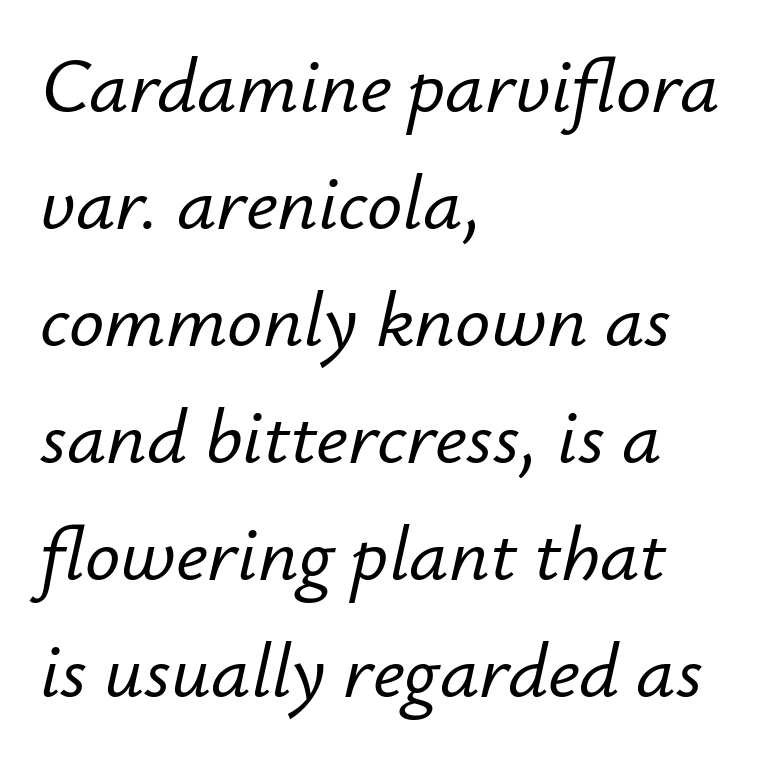
Has an underline been added? It has not. These lines sit exactly where default settings would place them. Tracking value appears to be zero — textbook default spacing. Characters are canted at an angle relative to the baseline's perpendicular.
